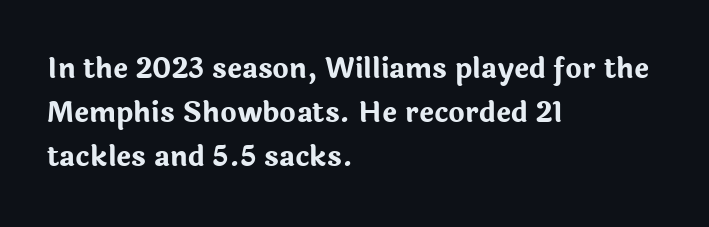
Q: Is the text bold? A: Yes.
Q: Is the text italic (slanted)? A: No, it is upright.
Q: Is the typeface a serif or a sans-serif typeface? A: Sans-serif.
Q: Is the text underlined? A: No.
Q: How is the paragraph aligned? A: Left-aligned.
Q: Is the spacing between letters normal or unusually wide? A: Normal.
Q: Is the spacing between lines tight, normal or loose? A: Normal.
Q: Width (condensed, normal, or wide)? A: Normal.
Q: Stroke contrast? A: Low.
Q: x-height? A: Medium.
Q: Monospaced? A: No.
